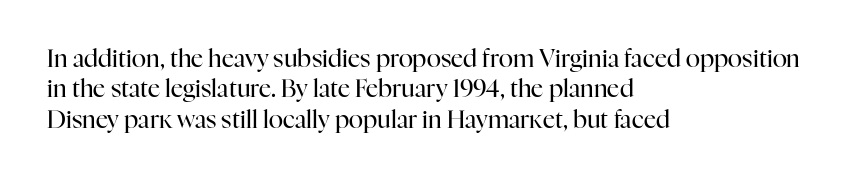
{"italic": "no", "bold": "no", "underline": "no", "align": "left", "line_spacing": "normal", "line_spacing_ratio": 1.27, "letter_spacing": "normal", "letter_spacing_em": 0.0, "glyph_px": 24}
